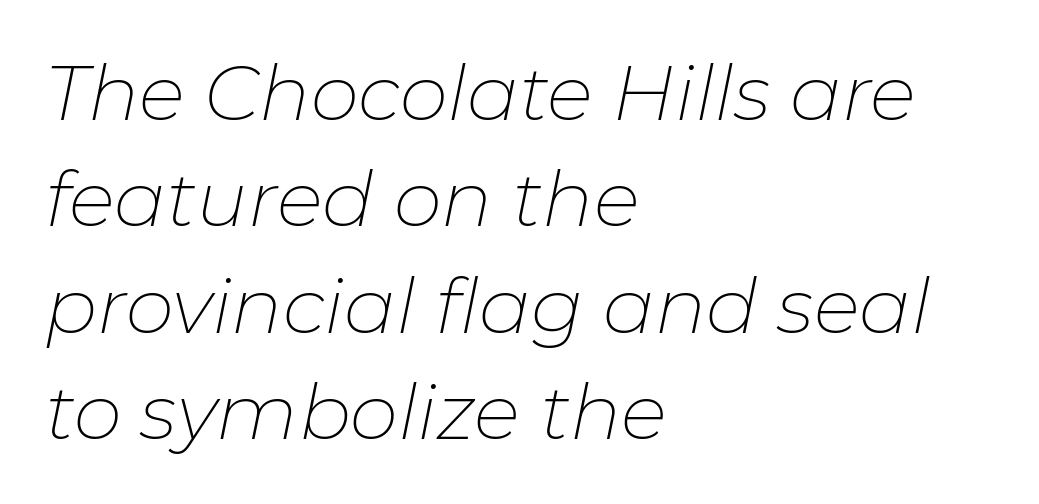
Q: Is the text bold? A: No.
Q: Is the text italic (slanted)? A: Yes, it leans right by about 11 degrees.
Q: Is the text underlined? A: No.
Q: How is the paragraph aligned? A: Left-aligned.
Q: Is the spacing between letters normal or unusually wide? A: Normal.
Q: Is the spacing between lines tight, normal or loose? A: Normal.
Q: Width (condensed, normal, or wide)? A: Normal.
Q: Stroke contrast? A: Low.
Q: x-height? A: Medium.
Q: Monospaced? A: No.
